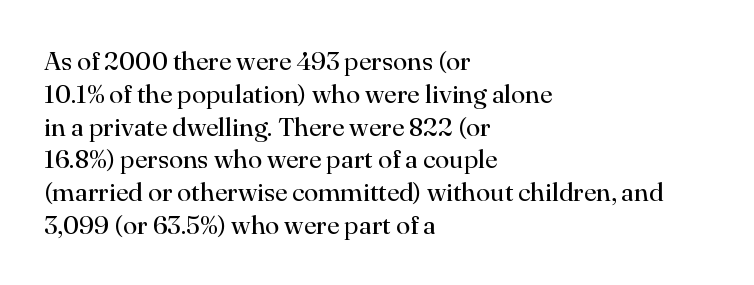
Check the space under the baseline: it is left empty. Posture: upright roman. Is the type heavy? It reads as light-to-regular instead. One-word summary of the alignment: left. The line-height multiplier appears to be the usual default.
